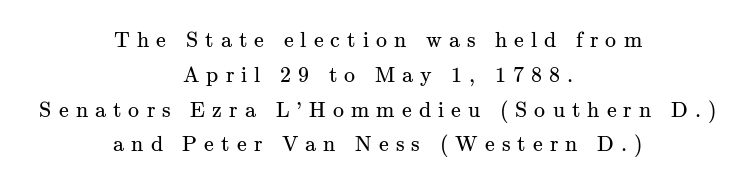
The image shows 22 px text type, upright; set centered, normal line spacing (1.58x), unusually wide letter spacing (+0.32 em), not underlined.
